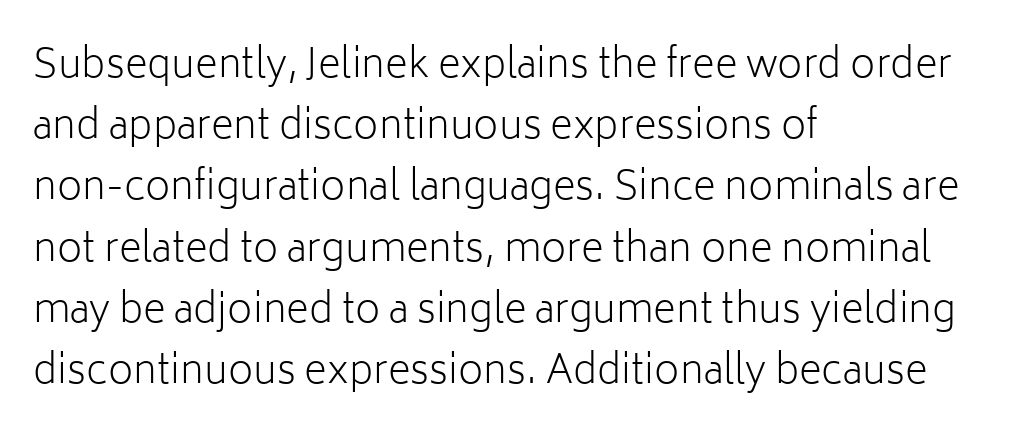
Q: Is the text bold? A: No.
Q: Is the text italic (slanted)? A: No, it is upright.
Q: Is the typeface a serif or a sans-serif typeface? A: Sans-serif.
Q: Is the text underlined? A: No.
Q: How is the paragraph aligned? A: Left-aligned.
Q: Is the spacing between letters normal or unusually wide? A: Normal.
Q: Is the spacing between lines tight, normal or loose? A: Normal.
Q: Width (condensed, normal, or wide)? A: Normal.
Q: Stroke contrast? A: Low.
Q: x-height? A: Medium.
Q: Monospaced? A: No.
